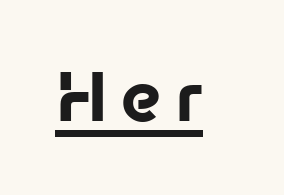
The image shows 67 px bold sans-serif type, upright; set underlined; low stroke contrast and a medium x-height.
